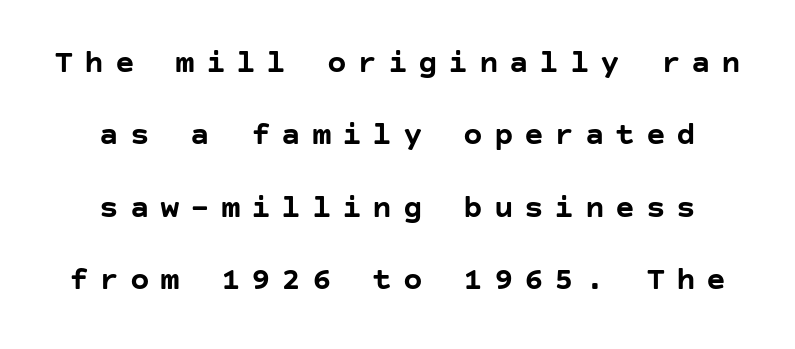
{"serif": "no", "italic": "no", "bold": "yes", "weight": "semibold", "width": "normal", "stroke_contrast": "low", "x_height": "large", "underline": "no", "line_spacing": "loose", "line_spacing_ratio": 2.19, "letter_spacing": "wide", "letter_spacing_em": 0.32, "glyph_px": 33}
